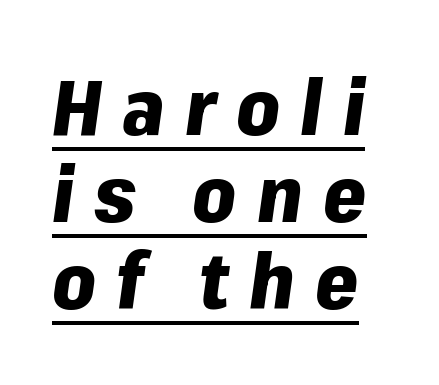
Q: Is the text bold? A: Yes.
Q: Is the text italic (slanted)? A: Yes, it leans right by about 8 degrees.
Q: Is the text underlined? A: Yes.
Q: Is the spacing between letters normal or unusually wide? A: Unusually wide.
Q: Is the spacing between lines tight, normal or loose? A: Tight.
Q: Width (condensed, normal, or wide)? A: Normal.
Q: Stroke contrast? A: Low.
Q: x-height? A: Medium.
Q: Monospaced? A: No.
